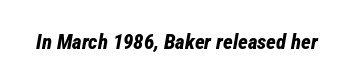
Q: Is the text bold? A: Yes.
Q: Is the text italic (slanted)? A: Yes, it leans right by about 12 degrees.
Q: Is the text underlined? A: No.
Q: Is the spacing between letters normal or unusually wide? A: Normal.
